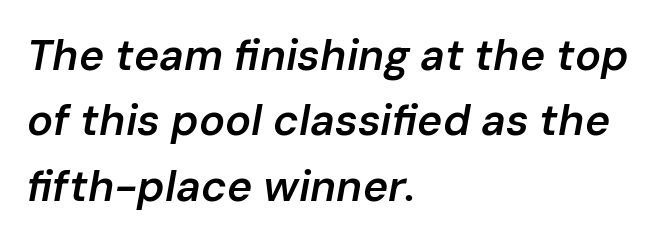
Compared with a centered layout, this one pins lines to the left instead. Bold? Not quite — semibold, heavier than regular but stopping short. Plain, unruled lines of type. Character widths vary here, with narrow letters taking less room than wide ones. The type is set solid horizontally, with unmodified tracking. These lines were composed using italics.
